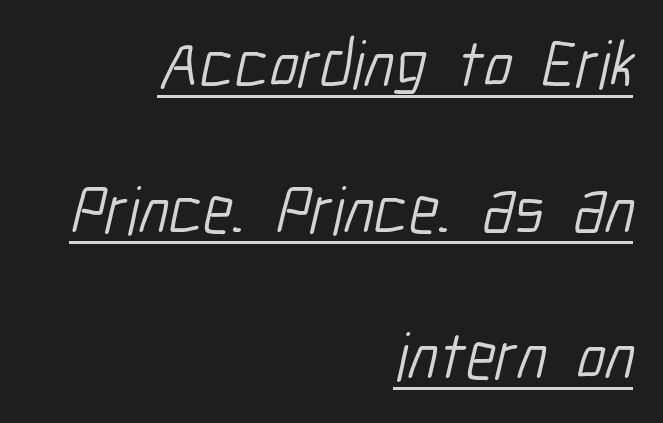
The typeface has the unassuming heft of standard copy or less. Standard letterfit; no display-style spreading of the glyphs. Is this a sans? Yes — the strokes have no serifs. Is there much room between lines? Yes — plenty of vertical air separates them. The paragraph shown leans on its right margin. Glance below the letters and you will spot a drawn line.
